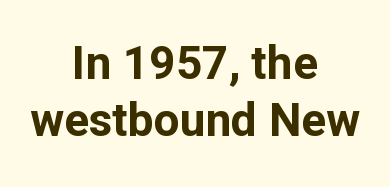
Q: Is the text bold? A: Yes.
Q: Is the text italic (slanted)? A: No, it is upright.
Q: Is the typeface a serif or a sans-serif typeface? A: Sans-serif.
Q: Is the text underlined? A: No.
Q: How is the paragraph aligned? A: Centered.
Q: Is the spacing between letters normal or unusually wide? A: Normal.
Q: Width (condensed, normal, or wide)? A: Normal.
Q: Stroke contrast? A: Low.
Q: x-height? A: Medium.
Q: Monospaced? A: No.
